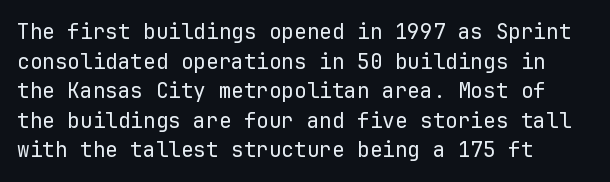
The image shows 21 px text type, upright; set left-aligned, normal line spacing (1.41x), normal letter spacing, not underlined.
